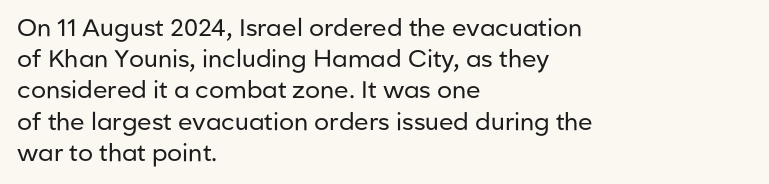
The image shows 24 px text type, upright; set left-aligned, normal line spacing (1.3x), normal letter spacing, not underlined.
